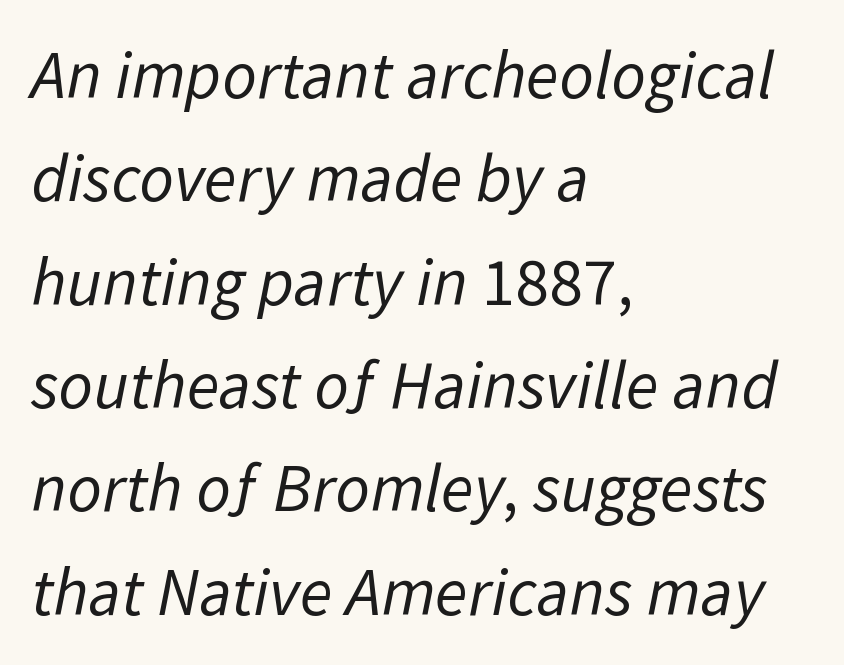
The image shows 68 px regular-weight sans-serif type; set left-aligned, normal line spacing (1.52x), normal letter spacing, not underlined; low stroke contrast and a medium x-height.
